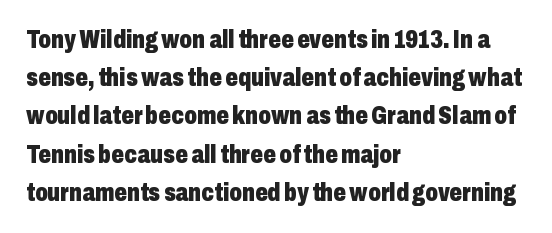
Lines of text with bare space underneath. Quick note: interline space is typical. The line texture is even and compact thanks to regular tracking. The letters stand straight up with perfectly vertical stems. I'd describe the lettering as bold — thick and assertive.
